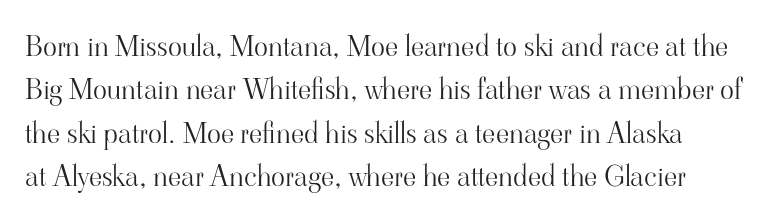
The image shows 29 px light serif type, upright; set normal line spacing (1.5x), normal letter spacing, not underlined; high stroke contrast and a small x-height.
